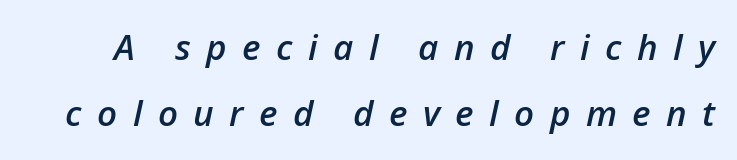
Q: Is the text bold? A: Semi-bold.
Q: Is the text italic (slanted)? A: Yes, it leans right by about 12 degrees.
Q: Is the text underlined? A: No.
Q: Is the spacing between letters normal or unusually wide? A: Unusually wide.
Q: Is the spacing between lines tight, normal or loose? A: Loose.
Q: Width (condensed, normal, or wide)? A: Normal.
Q: Stroke contrast? A: Low.
Q: x-height? A: Medium.
Q: Monospaced? A: No.
